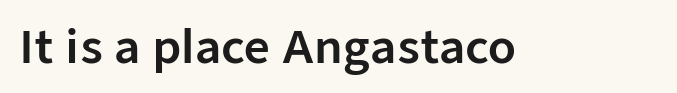
The image shows 45 px sans-serif type, upright; set normal letter spacing, not underlined; low stroke contrast and a medium x-height.
